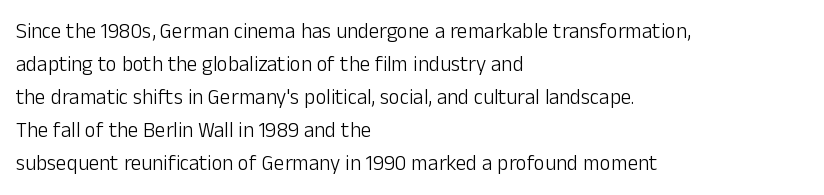
The image shows 21 px text type, upright; set left-aligned, normal line spacing (1.57x), normal letter spacing, not underlined.
